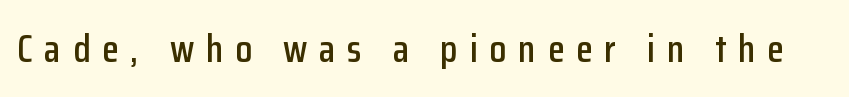
Is this a fixed-width face? No — the glyphs have proportional, varying widths. Characters follow at a spacing far wider than the type designer built in. In terms of letterform style, serifs are entirely absent. Posture: straight, roman, zero tilt. Plain, unruled lines of type.
